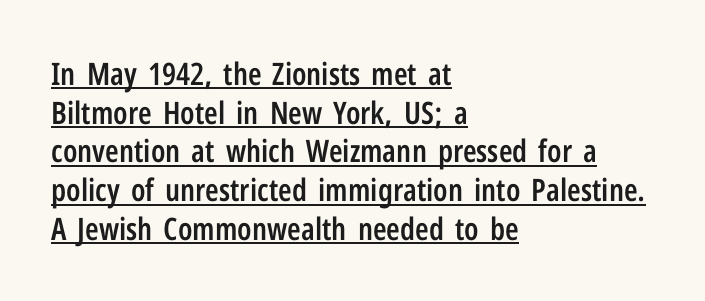
{"serif": "no", "italic": "no", "bold": "semi", "weight": "semibold", "width": "condensed", "stroke_contrast": "low", "x_height": "medium", "monospaced": "no", "underline": "yes", "align": "left", "line_spacing": "normal", "line_spacing_ratio": 1.25, "letter_spacing": "normal", "letter_spacing_em": 0.0, "glyph_px": 31}
